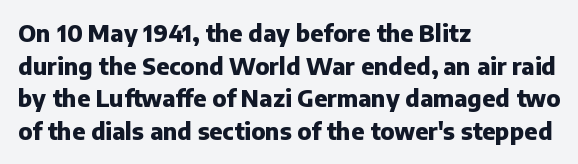
Here the glyphs are tracked normally, forming tight word shapes. One-word summary of the alignment: left. In terms of posture, this sample is upright. Notice how thick the strokes are: this is what a full bold looks like. The lines sit at an ordinary, default distance from one another.
